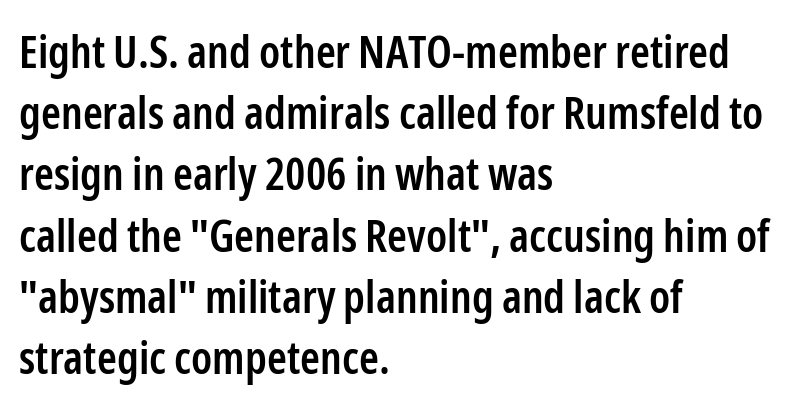
The image shows 45 px semibold, condensed sans-serif type, upright; set left-aligned, normal line spacing (1.36x), normal letter spacing, not underlined; low stroke contrast and a medium x-height.
